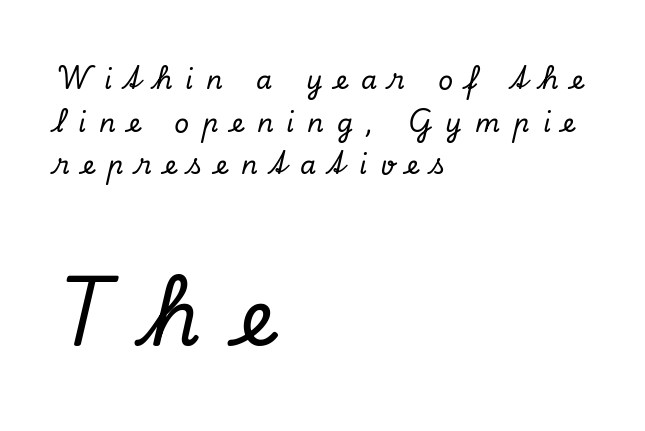
The image shows 78 px serif type, italic (leaning right); set left-aligned, normal line spacing (1.64x), unusually wide letter spacing (+0.5 em), not underlined; the second (bottom) block is 3.0x larger; low stroke contrast and a small x-height.
